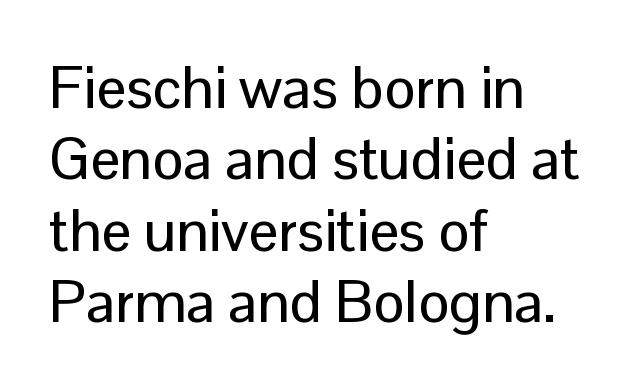
Q: Is the text italic (slanted)? A: No, it is upright.
Q: Is the typeface a serif or a sans-serif typeface? A: Sans-serif.
Q: Is the text underlined? A: No.
Q: How is the paragraph aligned? A: Left-aligned.
Q: Is the spacing between letters normal or unusually wide? A: Normal.
Q: Width (condensed, normal, or wide)? A: Normal.
Q: Stroke contrast? A: Low.
Q: x-height? A: Medium.
Q: Monospaced? A: No.
